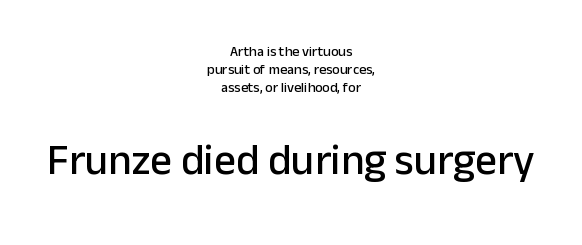
Q: Is the text italic (slanted)? A: No, it is upright.
Q: Is the typeface a serif or a sans-serif typeface? A: Sans-serif.
Q: Is the text underlined? A: No.
Q: How is the paragraph aligned? A: Centered.
Q: Is the spacing between letters normal or unusually wide? A: Normal.
Q: Is the spacing between lines tight, normal or loose? A: Normal.
Q: Which block of text is set in a larger size, the first (top) or the second (bottom)? A: The second (bottom) one.
Q: Width (condensed, normal, or wide)? A: Normal.
Q: Stroke contrast? A: Low.
Q: x-height? A: Medium.
Q: Monospaced? A: No.
